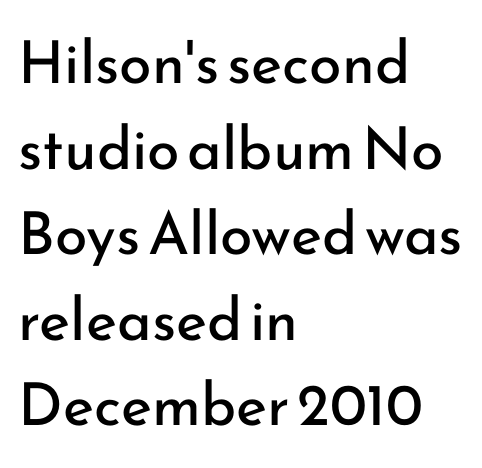
{"serif": "no", "italic": "no", "bold": "no", "weight": "regular", "width": "normal", "stroke_contrast": "low", "x_height": "small", "monospaced": "no", "underline": "no", "align": "left", "line_spacing": "normal", "line_spacing_ratio": 1.45, "letter_spacing": "normal", "letter_spacing_em": 0.0, "glyph_px": 59}
